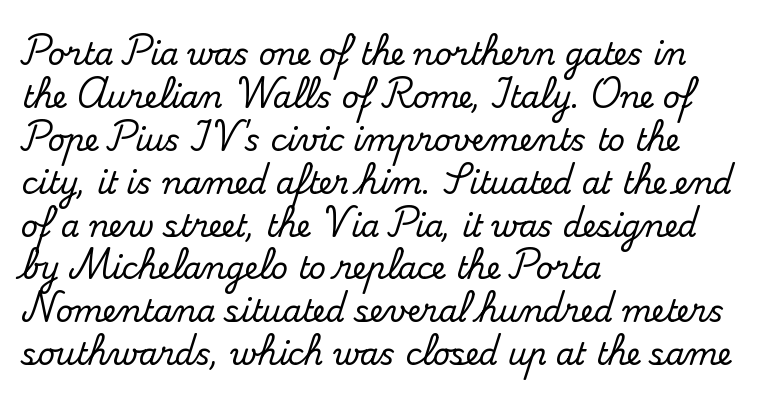
The image shows 30 px text type; set left-aligned, normal line spacing (1.43x), normal letter spacing, not underlined; medium stroke contrast and a small x-height.
